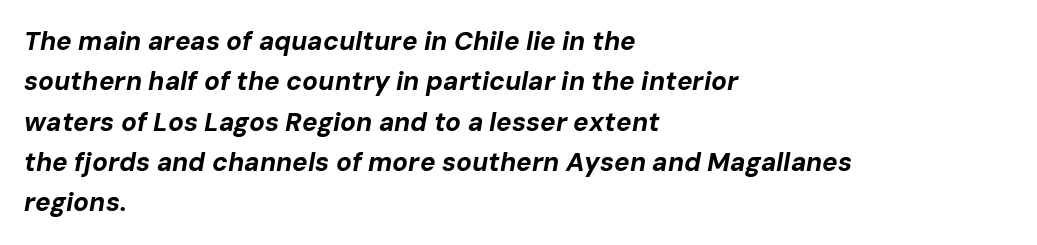
Q: Is the text bold? A: Yes.
Q: Is the text italic (slanted)? A: Yes, it leans right by about 10 degrees.
Q: Is the text underlined? A: No.
Q: How is the paragraph aligned? A: Left-aligned.
Q: Is the spacing between letters normal or unusually wide? A: Normal.
Q: Is the spacing between lines tight, normal or loose? A: Normal.
